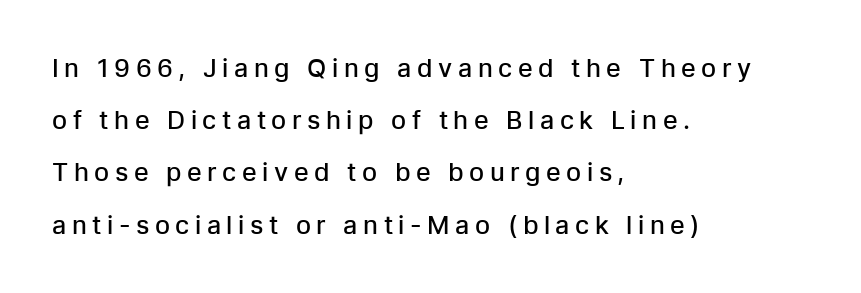
{"italic": "no", "bold": "semi", "underline": "no", "align": "left", "line_spacing": "loose", "line_spacing_ratio": 2.09, "letter_spacing": "wide", "letter_spacing_em": 0.22, "glyph_px": 25}
